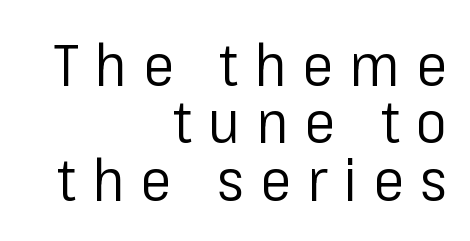
Q: Is the text bold? A: No.
Q: Is the text italic (slanted)? A: No, it is upright.
Q: Is the typeface a serif or a sans-serif typeface? A: Sans-serif.
Q: Is the text underlined? A: No.
Q: How is the paragraph aligned? A: Right-aligned.
Q: Is the spacing between letters normal or unusually wide? A: Unusually wide.
Q: Is the spacing between lines tight, normal or loose? A: Tight.
Q: Width (condensed, normal, or wide)? A: Normal.
Q: Stroke contrast? A: Low.
Q: x-height? A: Medium.
Q: Monospaced? A: No.
